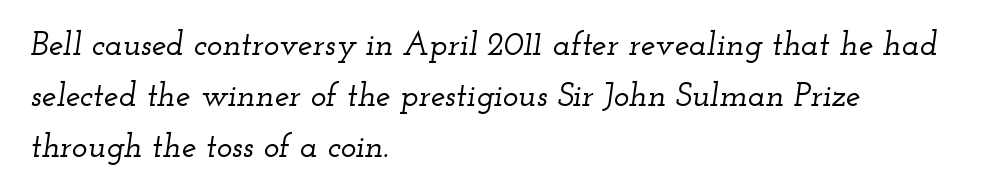
Q: Is the text italic (slanted)? A: Yes, it leans right by about 12 degrees.
Q: Is the typeface a serif or a sans-serif typeface? A: Serif.
Q: Is the text underlined? A: No.
Q: How is the paragraph aligned? A: Left-aligned.
Q: Is the spacing between letters normal or unusually wide? A: Normal.
Q: Is the spacing between lines tight, normal or loose? A: Normal.
Q: Width (condensed, normal, or wide)? A: Wide.
Q: Stroke contrast? A: Low.
Q: x-height? A: Small.
Q: Monospaced? A: No.
